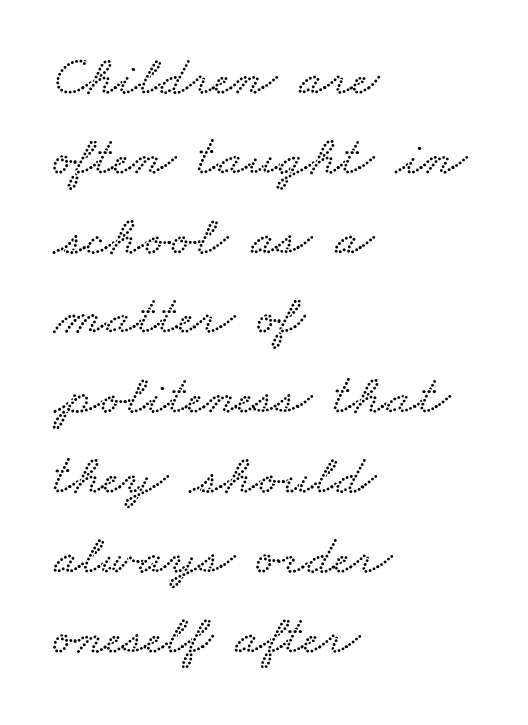
The image shows 57 px wide type; set left-aligned, normal line spacing (1.4x), normal letter spacing, not underlined; low stroke contrast and a small x-height.
